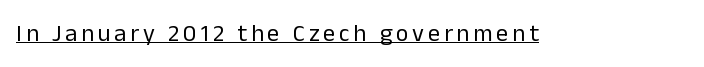
Q: Is the text bold? A: No.
Q: Is the text italic (slanted)? A: No, it is upright.
Q: Is the text underlined? A: Yes.
